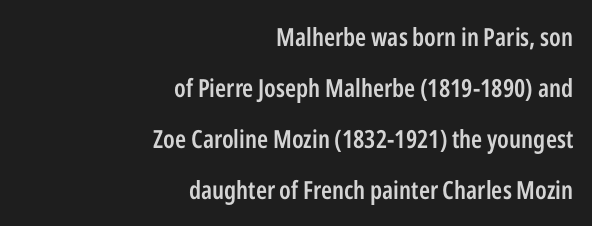
The image shows 25 px text type, upright; set right-aligned, loose line spacing (2.04x), normal letter spacing, not underlined.
